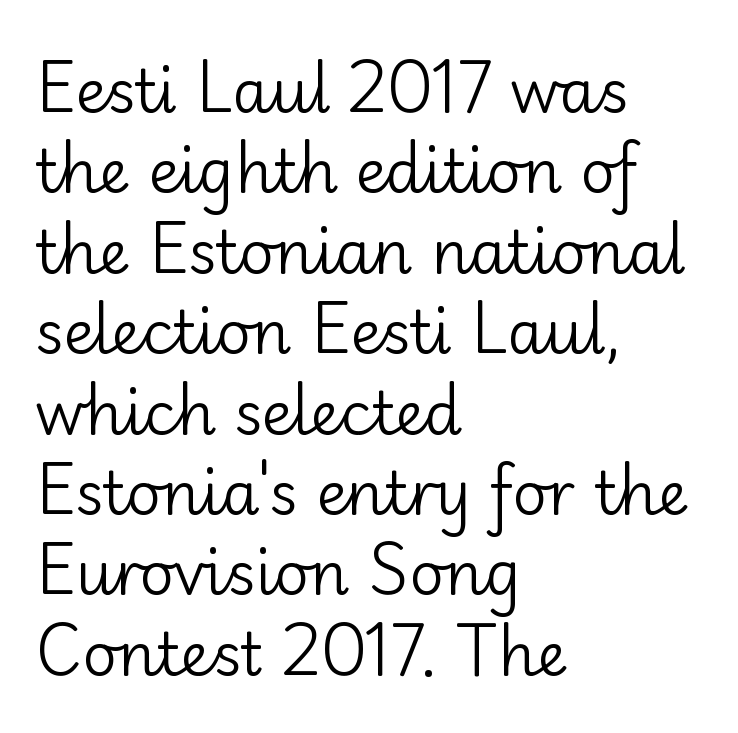
{"serif": "no", "italic": "no", "bold": "no", "weight": "regular", "width": "normal", "stroke_contrast": "low", "x_height": "small", "monospaced": "no", "underline": "no", "align": "left", "line_spacing": "normal", "line_spacing_ratio": 1.34, "letter_spacing": "normal", "letter_spacing_em": 0.0, "glyph_px": 60}
